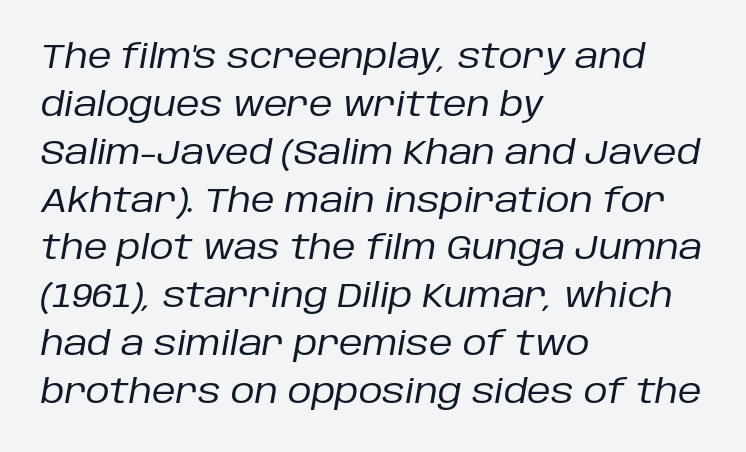
The image shows 33 px regular-weight type, italic (leaning right); set left-aligned, normal line spacing (1.45x), normal letter spacing, not underlined; low stroke contrast and a large x-height.
